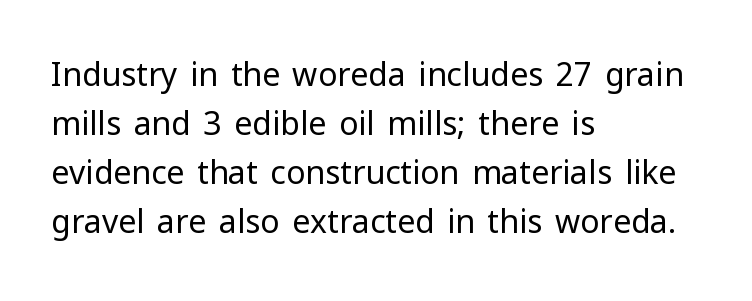
Q: Is the text bold? A: No.
Q: Is the text italic (slanted)? A: No, it is upright.
Q: Is the typeface a serif or a sans-serif typeface? A: Sans-serif.
Q: Is the text underlined? A: No.
Q: How is the paragraph aligned? A: Left-aligned.
Q: Is the spacing between letters normal or unusually wide? A: Normal.
Q: Is the spacing between lines tight, normal or loose? A: Normal.
Q: Width (condensed, normal, or wide)? A: Normal.
Q: Stroke contrast? A: Low.
Q: x-height? A: Medium.
Q: Monospaced? A: No.
